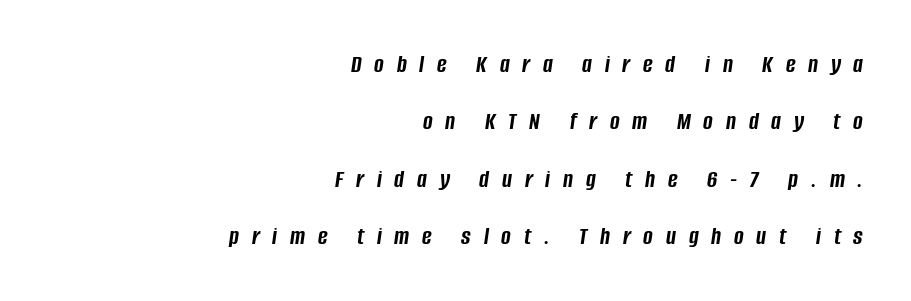
Q: Is the text bold? A: Yes.
Q: Is the text italic (slanted)? A: Yes, it leans right by about 8 degrees.
Q: Is the text underlined? A: No.
Q: How is the paragraph aligned? A: Right-aligned.
Q: Is the spacing between letters normal or unusually wide? A: Unusually wide.
Q: Is the spacing between lines tight, normal or loose? A: Loose.
